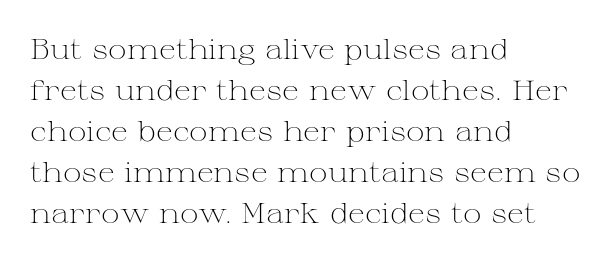
The image shows 28 px light, wide serif type, upright; set left-aligned, normal line spacing (1.46x), normal letter spacing, not underlined; medium stroke contrast and a medium x-height.
